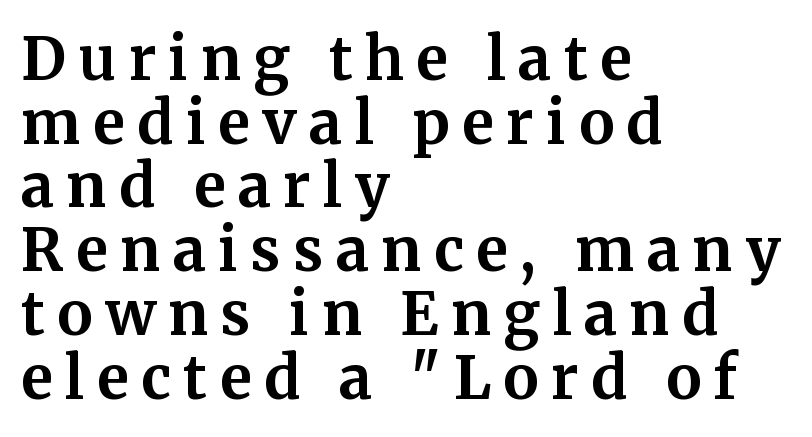
The typeface chosen for these lines features serifs. The rendering uses natural spacing where letterforms have individual widths. Honestly, the letter spacing is so wide it's the main thing you notice. Descenders hang freely into open space.
